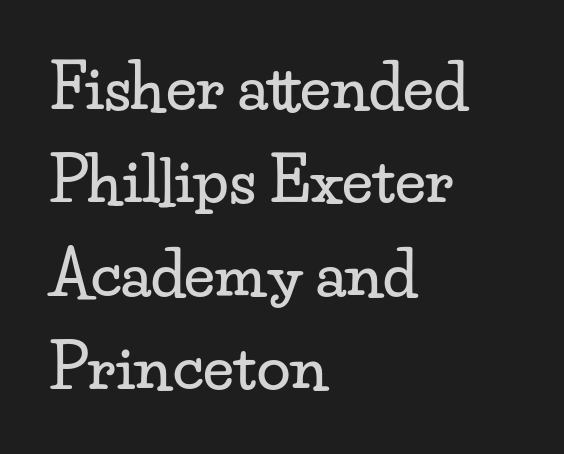
Each new line begins a customary step beneath the previous one. The typeface chosen for these lines features serifs. Designer's note — italics off, roman on. Here the glyphs are tracked normally, forming tight word shapes. No word sits above an underline. Compared with a centered layout, this one pins lines to the left instead.
